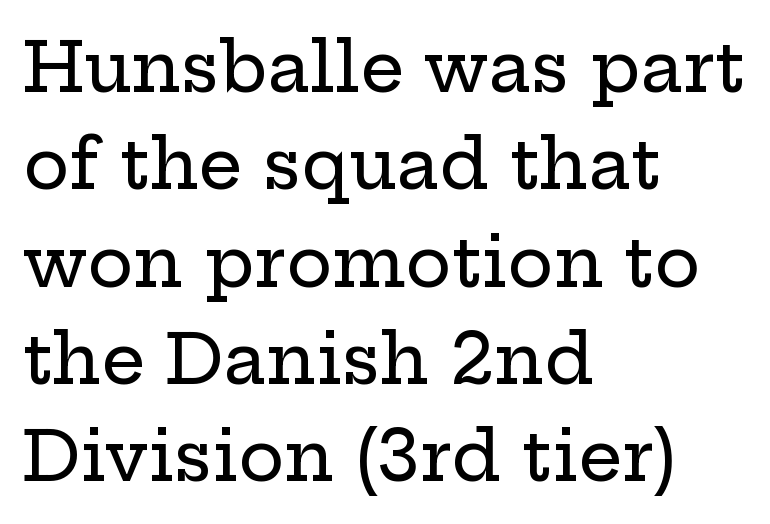
Rows of type keep a routine distance in the vertical direction. If you drew a ruler down the left edge, every line would touch it. The rendering keeps characters at their native spacing. Descender tails drop into unmarked territory.
